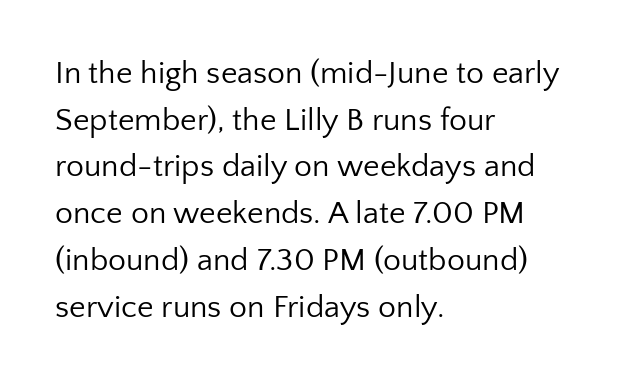
Notice how the stems are strictly vertical — no italics here. The passage shown is typeset with a sans-serif family. There is no visible air inserted between adjacent glyphs. The passage shown is not bold in any degree. Rows of type keep a routine distance in the vertical direction. Here the designer chose a conventional face with non-uniform glyph widths.
